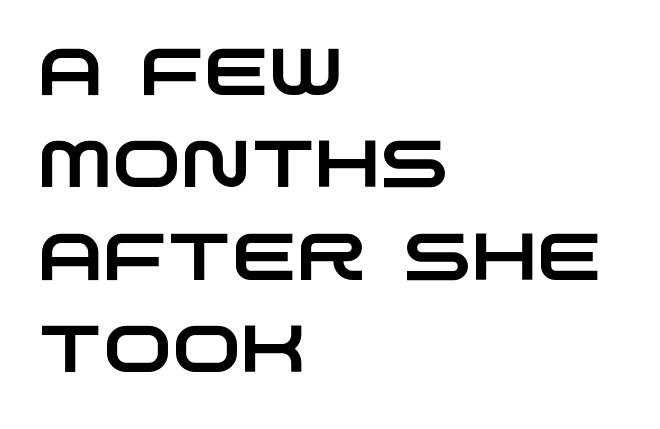
The image shows 66 px wide sans-serif type; set left-aligned, normal line spacing (1.4x), normal letter spacing, not underlined; low stroke contrast and a large x-height.
